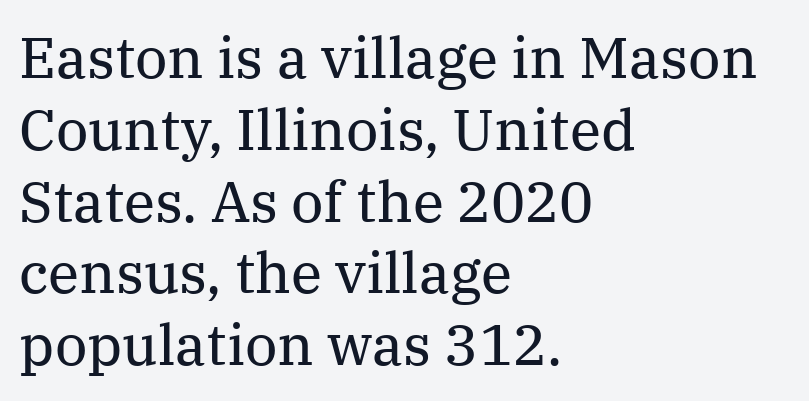
The lines sit at an ordinary, default distance from one another. Do the letters lean? They stand straight. These lines are rendered in a variable-pitch font. If you drew a ruler down the left edge, every line would touch it. Observe the ordinary spacing: letters are neighbours, not strangers.
